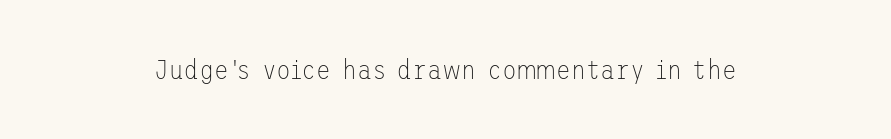
Q: Is the text bold? A: No.
Q: Is the text italic (slanted)? A: No, it is upright.
Q: Is the text underlined? A: No.
Q: How is the paragraph aligned? A: Centered.
Q: Is the spacing between letters normal or unusually wide? A: Normal.
